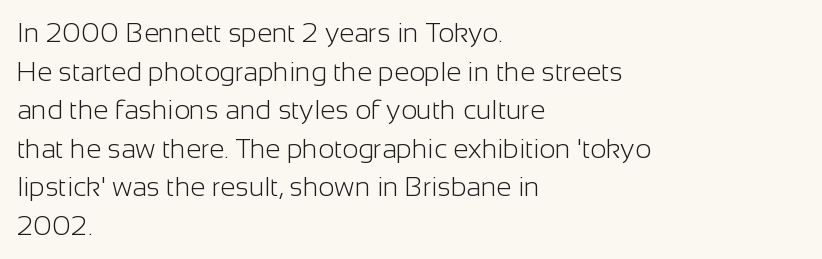
{"italic": "no", "bold": "no", "underline": "no", "align": "left", "line_spacing": "normal", "line_spacing_ratio": 1.43, "letter_spacing": "normal", "letter_spacing_em": 0.0, "glyph_px": 27}
